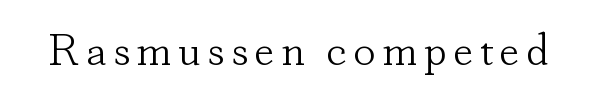
The image shows 45 px light serif type, upright; set not underlined; low stroke contrast and a small x-height.
